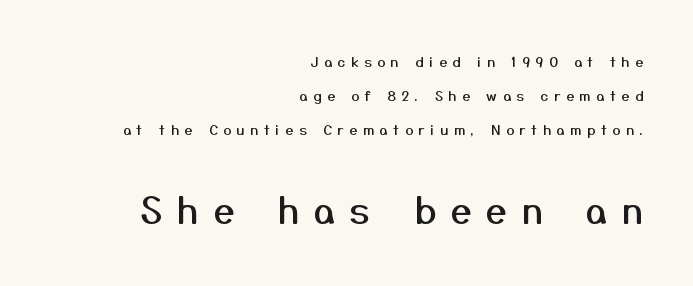
Q: Is the text italic (slanted)? A: No, it is upright.
Q: Is the typeface a serif or a sans-serif typeface? A: Sans-serif.
Q: Is the text underlined? A: No.
Q: How is the paragraph aligned? A: Right-aligned.
Q: Is the spacing between letters normal or unusually wide? A: Unusually wide.
Q: Is the spacing between lines tight, normal or loose? A: Loose.
Q: Which block of text is set in a larger size, the first (top) or the second (bottom)? A: The second (bottom) one.
Q: Width (condensed, normal, or wide)? A: Normal.
Q: Stroke contrast? A: Medium.
Q: x-height? A: Medium.
Q: Monospaced? A: No.
